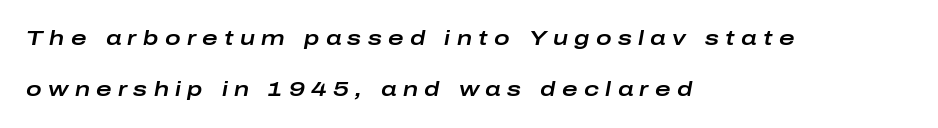
The ragged edge is on the right, which tells us the setting is flush left. Vertically, the passage feels expansive, rows floating well apart. Tracking value appears strongly positive — letters spread wide. The passage shown leans; its letterforms are oblique. Check the space under the baseline: it is left empty.
